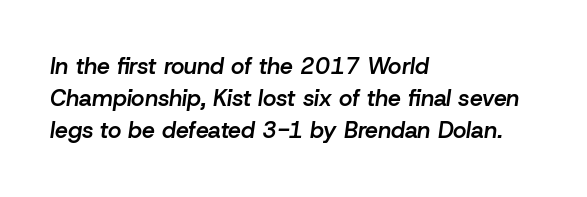
The glyphs look as if they've been sheared to an angle. The letterforms sit shoulder to shoulder at normal distance. Beneath every word, the page is bare. Compared with a centered layout, this one pins lines to the left instead. What's the leading like? Ordinary, nothing unusual.
